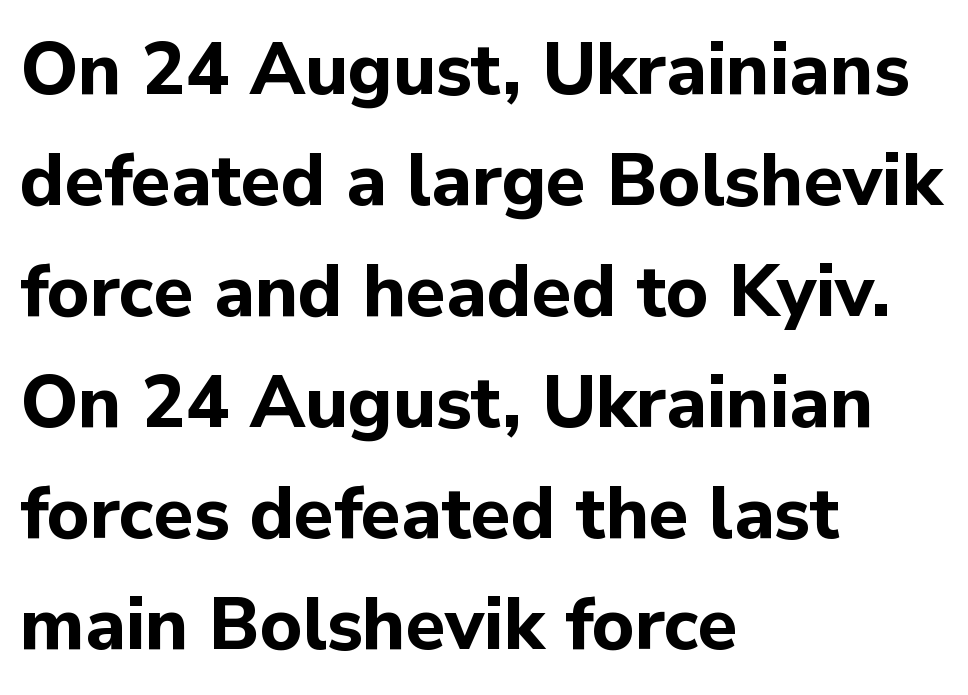
{"serif": "no", "italic": "no", "bold": "yes", "weight": "bold", "width": "normal", "stroke_contrast": "low", "x_height": "medium", "monospaced": "no", "underline": "no", "align": "left", "line_spacing": "normal", "line_spacing_ratio": 1.52, "letter_spacing": "normal", "letter_spacing_em": 0.0, "glyph_px": 73}
